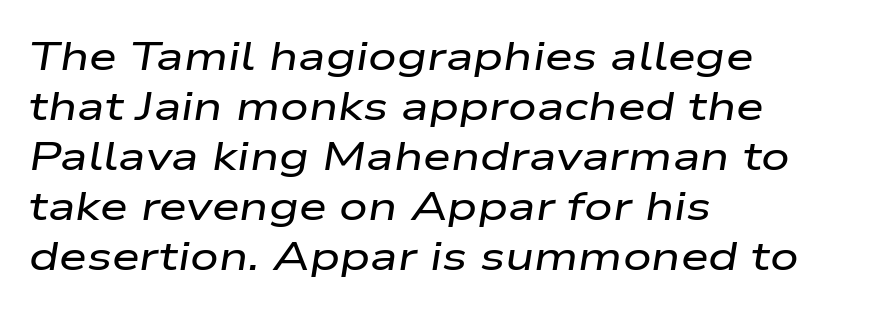
The image shows 40 px wide type, italic (leaning right); set left-aligned, normal line spacing (1.25x), normal letter spacing, not underlined; low stroke contrast and a medium x-height.
